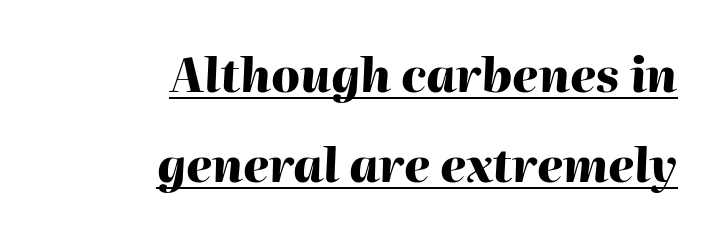
It's the slanting kind of type. This rendering leaves character spacing at its baseline value. How would I describe the line gaps? Wide and relaxed. Visually the block forms a straight wall on the right and a jagged coastline on the left. Heavy-handed strokes throughout: this text is bold. Do the characters align in a grid? No, the font is proportional.
